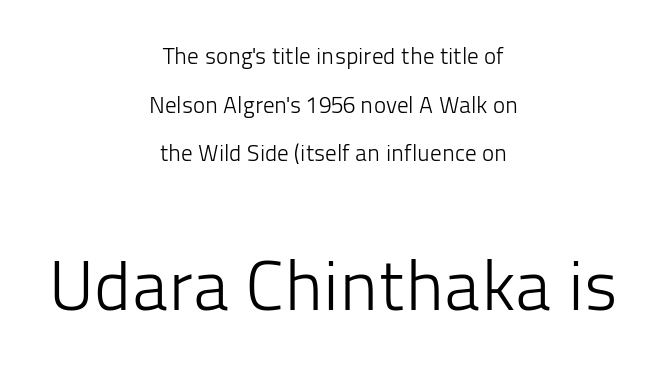
Q: Is the text bold? A: No.
Q: Is the text italic (slanted)? A: No, it is upright.
Q: Is the typeface a serif or a sans-serif typeface? A: Sans-serif.
Q: Is the text underlined? A: No.
Q: How is the paragraph aligned? A: Centered.
Q: Is the spacing between letters normal or unusually wide? A: Normal.
Q: Is the spacing between lines tight, normal or loose? A: Loose.
Q: Which block of text is set in a larger size, the first (top) or the second (bottom)? A: The second (bottom) one.
Q: Width (condensed, normal, or wide)? A: Normal.
Q: Stroke contrast? A: Low.
Q: x-height? A: Medium.
Q: Monospaced? A: No.
